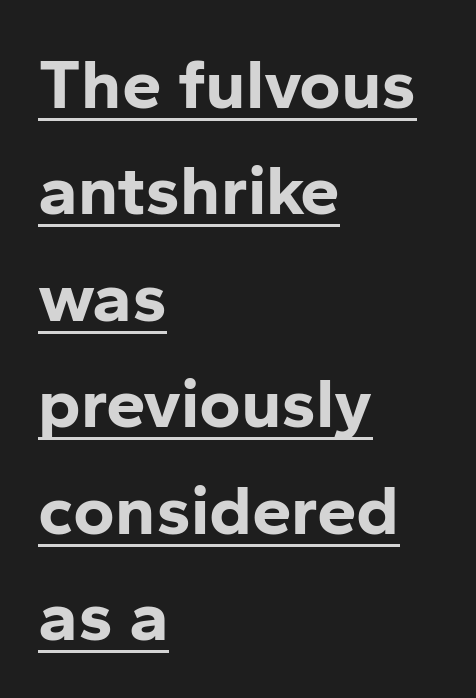
Q: Is the text bold? A: Yes.
Q: Is the text italic (slanted)? A: No, it is upright.
Q: Is the typeface a serif or a sans-serif typeface? A: Sans-serif.
Q: Is the text underlined? A: Yes.
Q: How is the paragraph aligned? A: Left-aligned.
Q: Is the spacing between letters normal or unusually wide? A: Normal.
Q: Is the spacing between lines tight, normal or loose? A: Normal.
Q: Width (condensed, normal, or wide)? A: Normal.
Q: Stroke contrast? A: Low.
Q: x-height? A: Medium.
Q: Monospaced? A: No.
